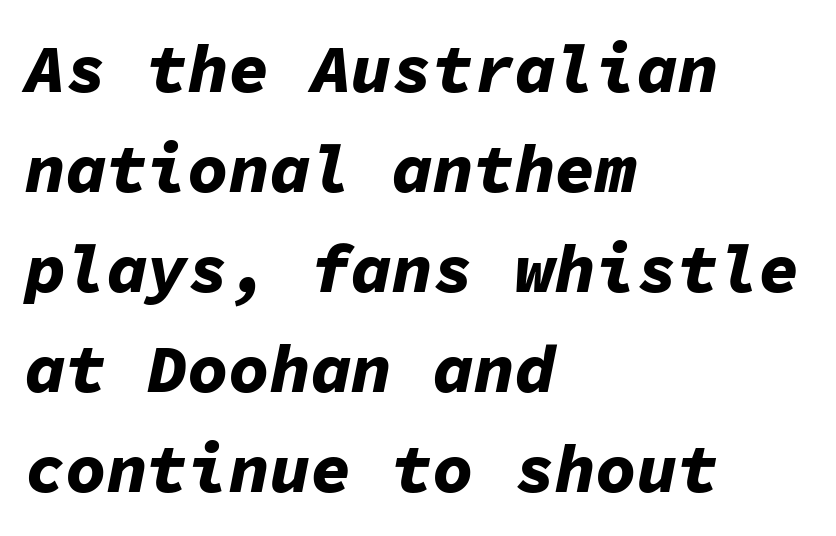
These lines are rendered in a fixed-pitch font. In CSS terms this would be text-align: left. Underline: absent. What weight is shown? A full bold with thick strokes. Caption: standard tracking, unaltered.
